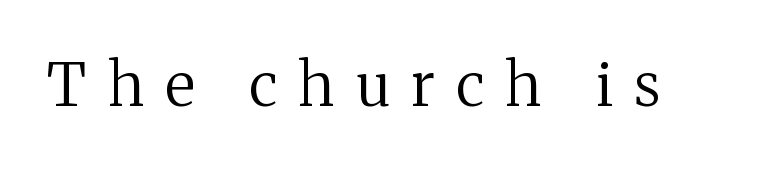
The image shows 59 px regular-weight serif type, upright; set unusually wide letter spacing (+0.36 em), not underlined; medium stroke contrast and a medium x-height.
